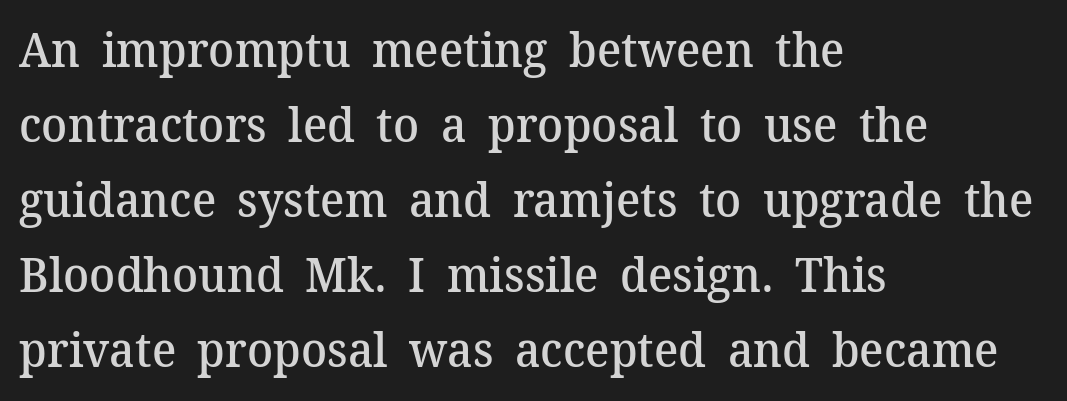
{"serif": "yes", "italic": "no", "bold": "semi", "weight": "semibold", "width": "normal", "stroke_contrast": "medium", "x_height": "medium", "monospaced": "no", "underline": "no", "align": "left", "line_spacing": "normal", "line_spacing_ratio": 1.56, "letter_spacing": "normal", "letter_spacing_em": 0.0, "glyph_px": 48}
